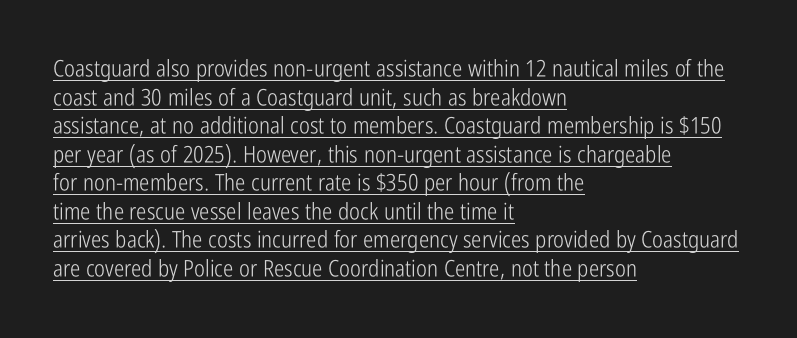
{"italic": "no", "bold": "no", "underline": "yes", "align": "left", "line_spacing_ratio": 1.24, "letter_spacing": "normal", "letter_spacing_em": 0.0, "glyph_px": 23}
